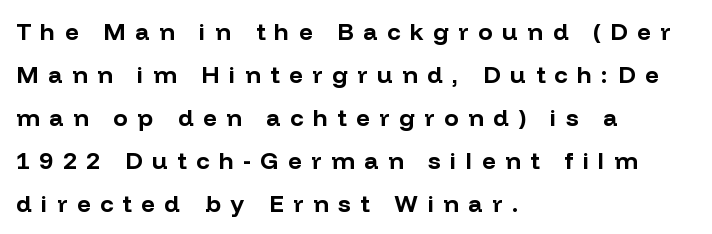
Q: Is the text bold? A: Yes.
Q: Is the text italic (slanted)? A: No, it is upright.
Q: Is the text underlined? A: No.
Q: How is the paragraph aligned? A: Left-aligned.
Q: Is the spacing between letters normal or unusually wide? A: Unusually wide.
